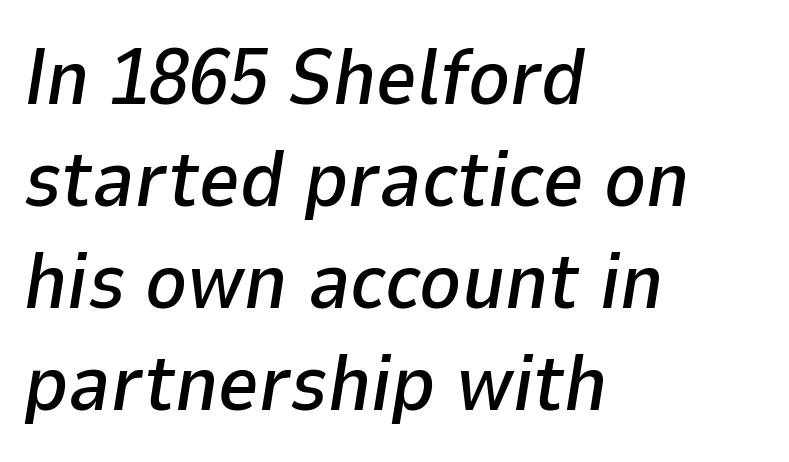
The image shows 79 px text type, italic (leaning right); set left-aligned, normal line spacing (1.29x), normal letter spacing, not underlined; low stroke contrast and a medium x-height.
